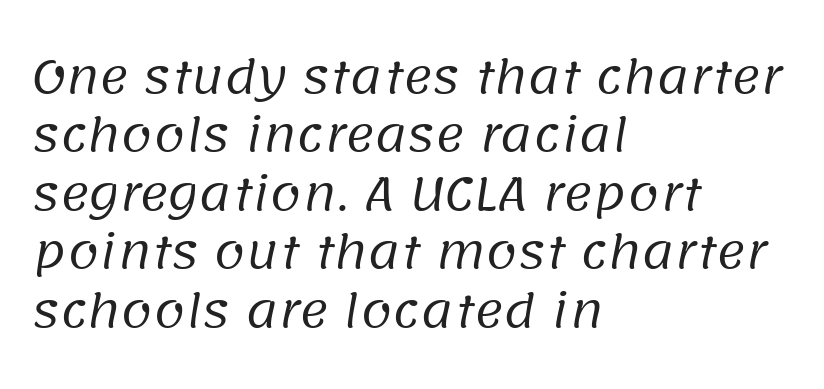
Look at the bottom of the vertical strokes: they stop flat, with no serifs. Any mark beneath the type? The region is blank. No chunkiness to these letters — they're not bold. What's the leading like? Ordinary, nothing unusual. Notice how the passage keeps a crisp vertical edge on the left only. Standard letterfit; no display-style spreading of the glyphs.
